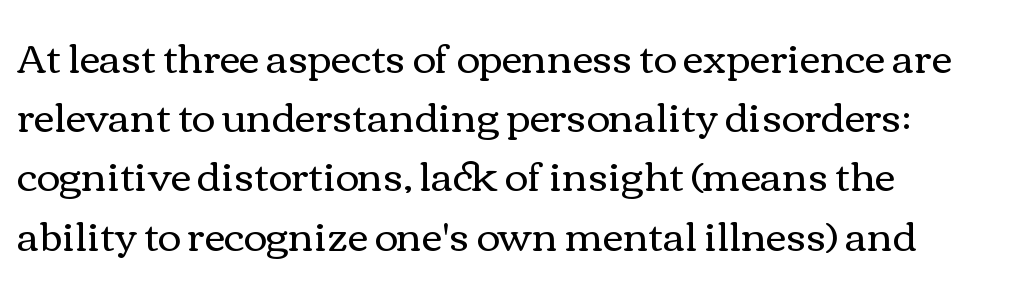
The image shows 40 px regular-weight, wide type, upright; set left-aligned, normal line spacing (1.48x), normal letter spacing, not underlined; medium stroke contrast and a medium x-height.
